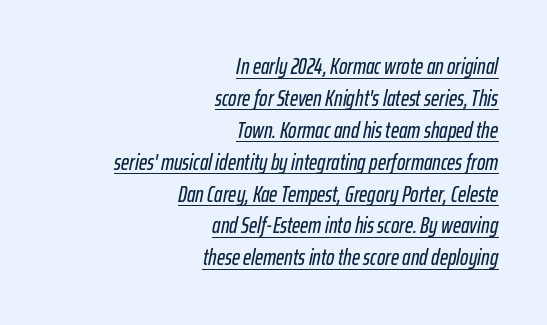
Q: Is the text italic (slanted)? A: Yes, it leans right by about 12 degrees.
Q: Is the text underlined? A: Yes.
Q: How is the paragraph aligned? A: Right-aligned.
Q: Is the spacing between letters normal or unusually wide? A: Normal.
Q: Is the spacing between lines tight, normal or loose? A: Normal.
